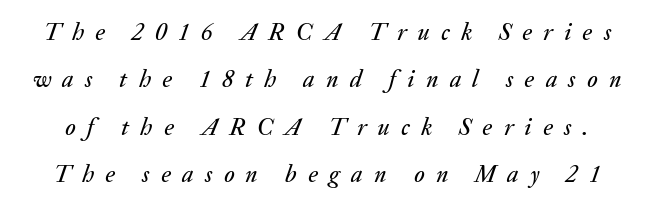
{"italic": "yes", "lean": "right", "slant_degrees": 20, "underline": "no", "line_spacing": "loose", "line_spacing_ratio": 1.97, "letter_spacing": "wide", "letter_spacing_em": 0.47, "glyph_px": 24}
